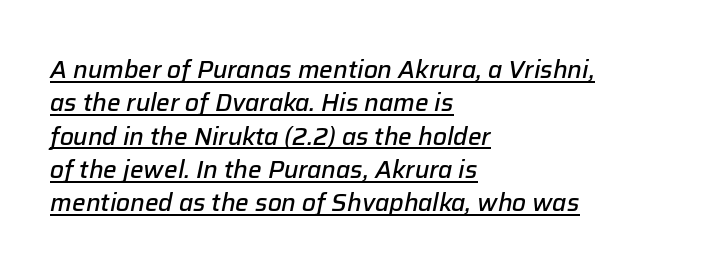
The image shows 24 px text type, italic (leaning right); set left-aligned, normal line spacing (1.39x), normal letter spacing, underlined.
